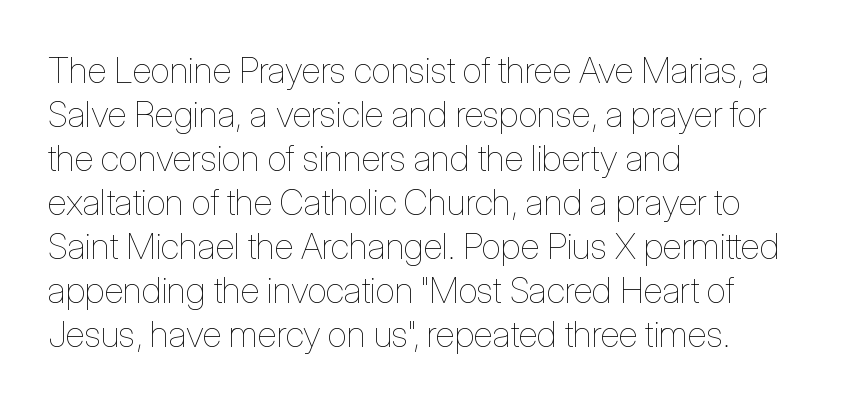
The foot of each line stays bare and open. Varying glyph widths throughout — classic text-font behaviour. Is the letter spacing exaggerated? No — it looks like the ordinary default. No chunkiness to these letters — they're not bold.
